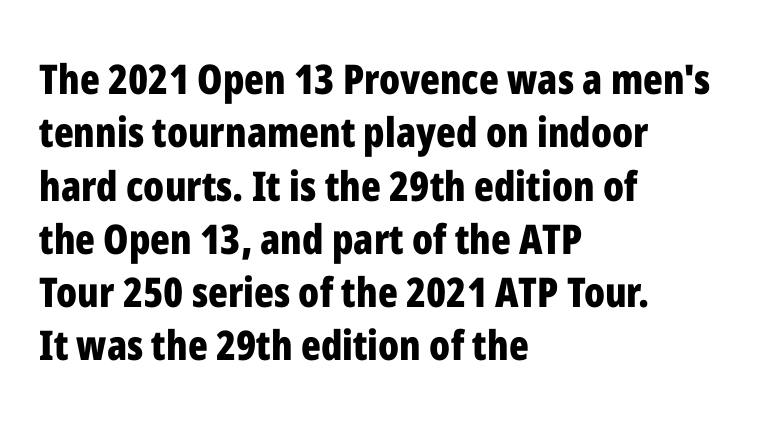
{"serif": "no", "italic": "no", "bold": "yes", "weight": "bold", "width": "condensed", "stroke_contrast": "low", "x_height": "medium", "monospaced": "no", "underline": "no", "align": "left", "line_spacing": "normal", "line_spacing_ratio": 1.3, "letter_spacing": "normal", "letter_spacing_em": 0.0, "glyph_px": 41}
